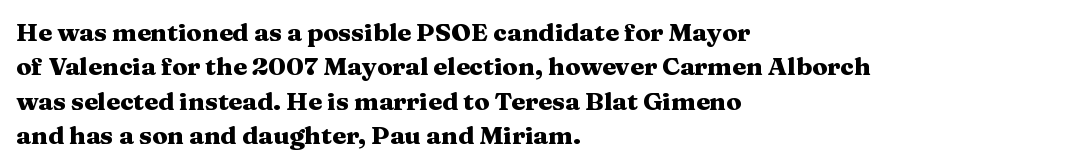
{"italic": "no", "bold": "yes", "underline": "no", "align": "left", "line_spacing": "normal", "line_spacing_ratio": 1.38, "letter_spacing": "normal", "letter_spacing_em": 0.0, "glyph_px": 25}
